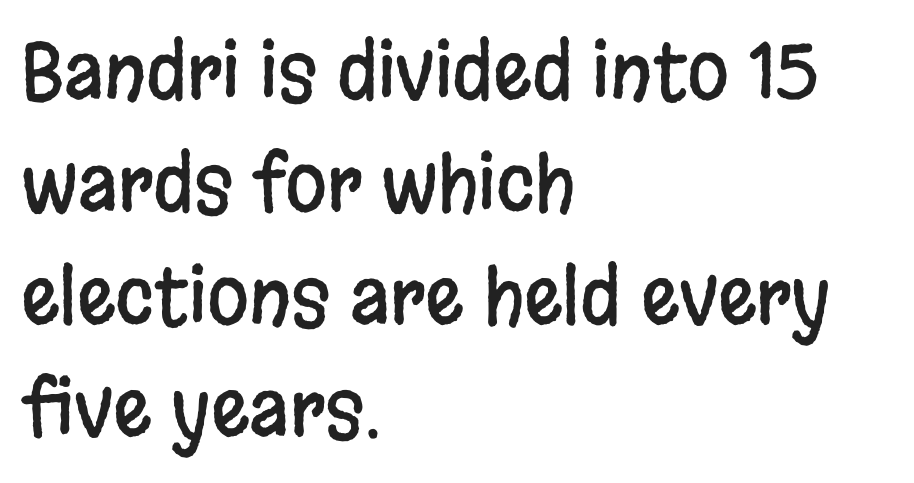
{"serif": "no", "italic": "no", "width": "condensed", "stroke_contrast": "low", "x_height": "large", "monospaced": "no", "underline": "no", "align": "left", "line_spacing": "normal", "line_spacing_ratio": 1.48, "letter_spacing": "normal", "letter_spacing_em": 0.0, "glyph_px": 76}
